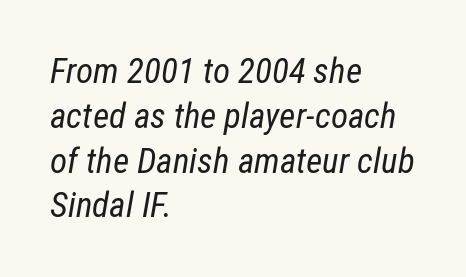
{"italic": "yes", "lean": "right", "slant_degrees": 12, "bold": "no", "weight": "regular", "width": "condensed", "stroke_contrast": "low", "x_height": "medium", "monospaced": "no", "underline": "no", "align": "left", "line_spacing": "normal", "line_spacing_ratio": 1.28, "letter_spacing": "normal", "letter_spacing_em": 0.0, "glyph_px": 35}
